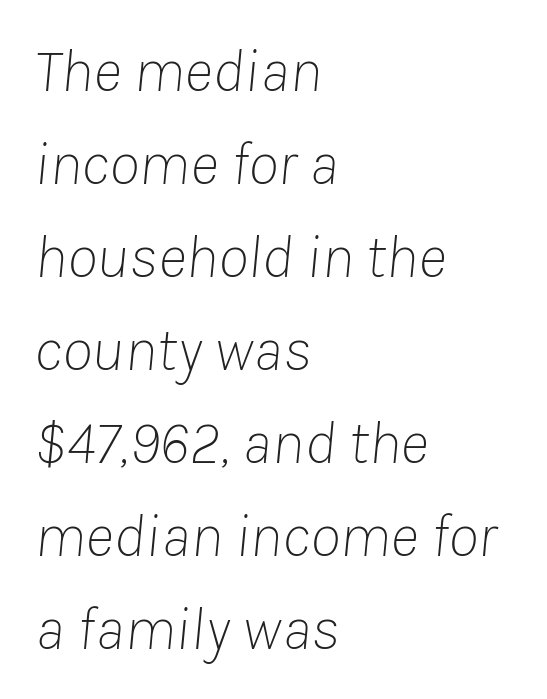
Q: Is the text bold? A: No.
Q: Is the text italic (slanted)? A: Yes, it leans right by about 8 degrees.
Q: Is the text underlined? A: No.
Q: How is the paragraph aligned? A: Left-aligned.
Q: Is the spacing between letters normal or unusually wide? A: Normal.
Q: Is the spacing between lines tight, normal or loose? A: Normal.
Q: Width (condensed, normal, or wide)? A: Normal.
Q: Stroke contrast? A: Low.
Q: x-height? A: Medium.
Q: Monospaced? A: No.
